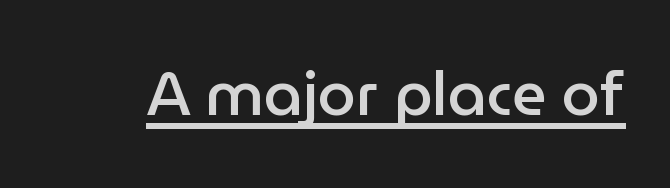
{"serif": "no", "italic": "no", "bold": "semi", "weight": "semibold", "width": "normal", "stroke_contrast": "low", "x_height": "medium", "monospaced": "no", "underline": "yes", "letter_spacing": "normal", "letter_spacing_em": 0.0, "glyph_px": 61}
